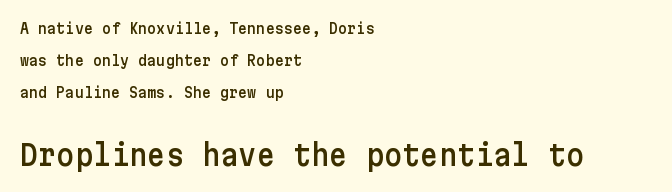
The image shows 28 px sans-serif type, upright; set left-aligned, loose line spacing (2.27x), normal letter spacing, not underlined; the second (bottom) block is 2.0x larger; low stroke contrast and a medium x-height.
